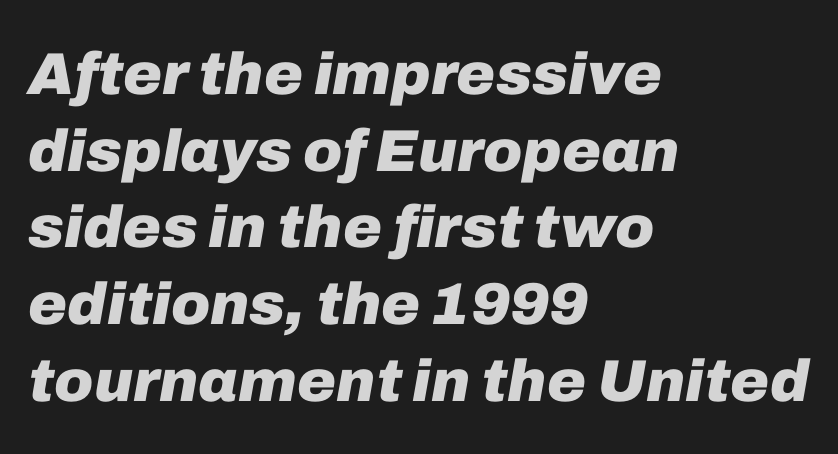
If you drew a ruler down the left edge, every line would touch it. Is there much room between lines? A standard amount, neither cramped nor airy. Each row of text sits above clean, open space. Typesetter's note: full bold, strokes at maximum text heaviness. Spacing verdict: proportional, widths tailored to each character.
